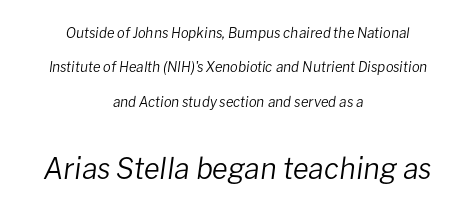
Q: Is the text bold? A: No.
Q: Is the text italic (slanted)? A: Yes, it leans right by about 8 degrees.
Q: Is the text underlined? A: No.
Q: How is the paragraph aligned? A: Centered.
Q: Is the spacing between letters normal or unusually wide? A: Normal.
Q: Is the spacing between lines tight, normal or loose? A: Loose.
Q: Which block of text is set in a larger size, the first (top) or the second (bottom)? A: The second (bottom) one.
Q: Width (condensed, normal, or wide)? A: Normal.
Q: Stroke contrast? A: Low.
Q: x-height? A: Medium.
Q: Monospaced? A: No.
